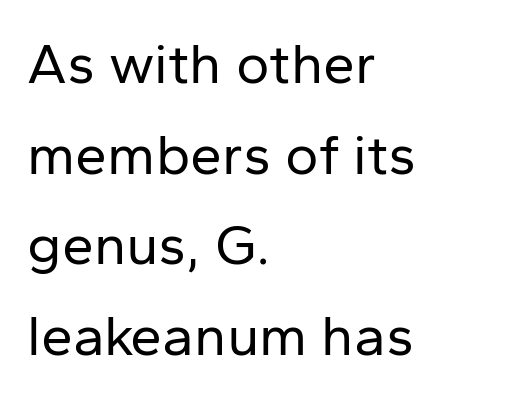
The image shows 57 px regular-weight sans-serif type, upright; set left-aligned, normal line spacing (1.59x), normal letter spacing, not underlined; low stroke contrast and a medium x-height.
